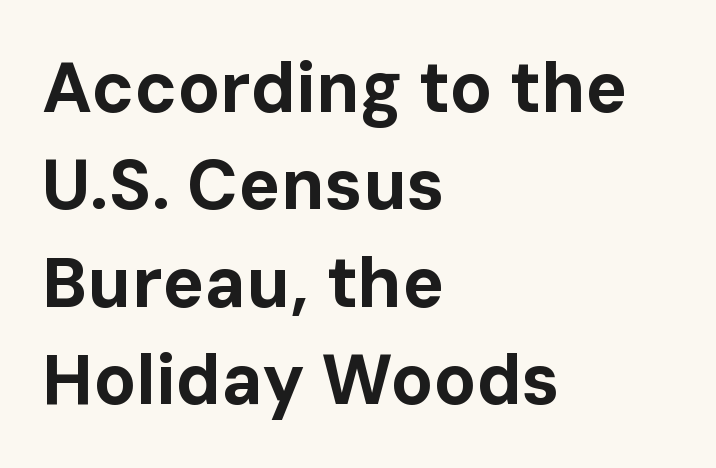
{"serif": "no", "italic": "no", "bold": "yes", "weight": "bold", "width": "normal", "stroke_contrast": "low", "x_height": "medium", "monospaced": "no", "underline": "no", "align": "left", "line_spacing": "normal", "line_spacing_ratio": 1.39, "letter_spacing": "normal", "letter_spacing_em": 0.0, "glyph_px": 70}
